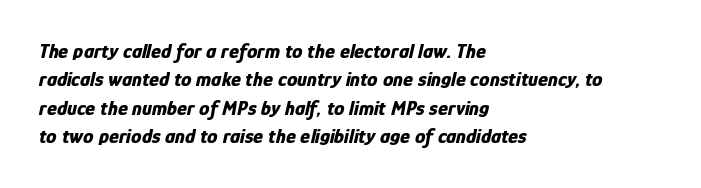
{"italic": "yes", "lean": "right", "slant_degrees": 12, "bold": "yes", "underline": "no", "align": "left", "line_spacing": "normal", "line_spacing_ratio": 1.35, "letter_spacing": "normal", "letter_spacing_em": 0.0, "glyph_px": 21}
